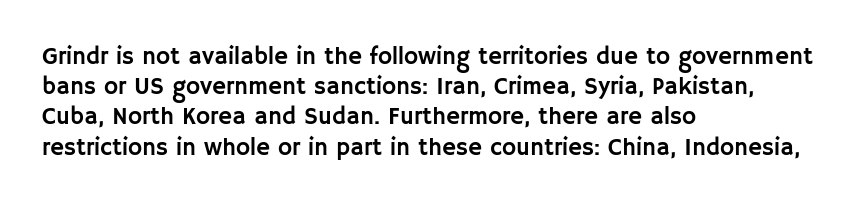
Q: Is the text italic (slanted)? A: No, it is upright.
Q: Is the text underlined? A: No.
Q: How is the paragraph aligned? A: Left-aligned.
Q: Is the spacing between letters normal or unusually wide? A: Normal.
Q: Is the spacing between lines tight, normal or loose? A: Normal.
